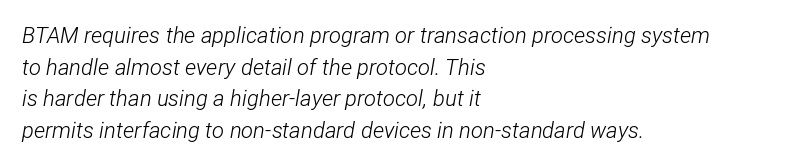
Nothing unusual about the tracking: characters are spaced as the font intends. Designer's note — italics engaged. The typesetter chose a ragged-right arrangement here. Stroke thickness stays within the range of a standard reading face or lighter. The rendering uses a moderate line-height, typical for paragraphs.
